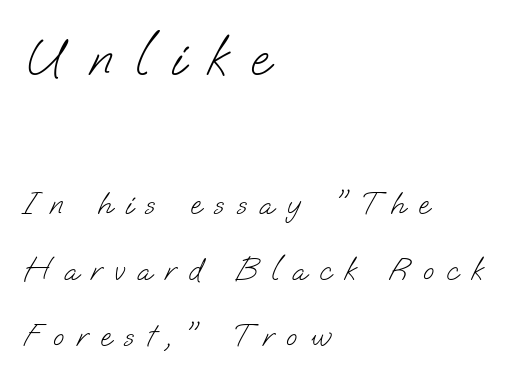
Q: Is the text bold? A: No.
Q: Is the typeface a serif or a sans-serif typeface? A: Sans-serif.
Q: Is the text underlined? A: No.
Q: How is the paragraph aligned? A: Left-aligned.
Q: Is the spacing between letters normal or unusually wide? A: Unusually wide.
Q: Is the spacing between lines tight, normal or loose? A: Loose.
Q: Which block of text is set in a larger size, the first (top) or the second (bottom)? A: The first (top) one.
Q: Width (condensed, normal, or wide)? A: Normal.
Q: Stroke contrast? A: Low.
Q: x-height? A: Small.
Q: Monospaced? A: No.
